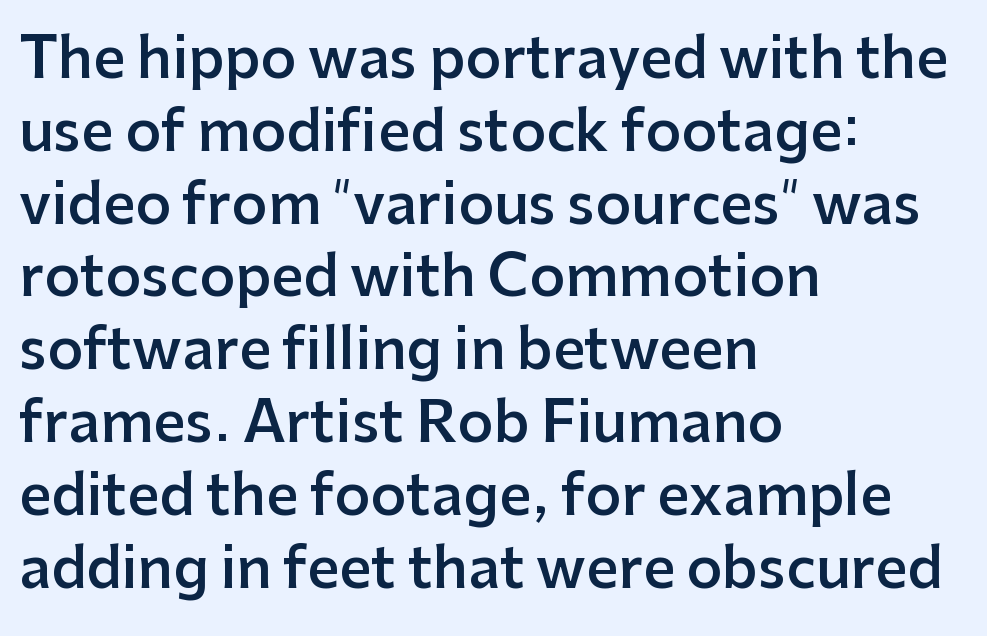
Q: Is the text bold? A: Semi-bold.
Q: Is the text italic (slanted)? A: No, it is upright.
Q: Is the typeface a serif or a sans-serif typeface? A: Sans-serif.
Q: Is the text underlined? A: No.
Q: How is the paragraph aligned? A: Left-aligned.
Q: Is the spacing between letters normal or unusually wide? A: Normal.
Q: Is the spacing between lines tight, normal or loose? A: Normal.
Q: Width (condensed, normal, or wide)? A: Normal.
Q: Stroke contrast? A: Low.
Q: x-height? A: Medium.
Q: Monospaced? A: No.
